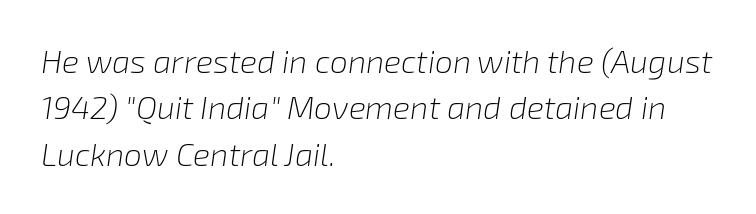
A light-to-regular cut is what we see here. One glance says typical: line gaps are just what's usual. Honestly, there is no underline to notice here at all. Line beginnings align vertically; line endings do not. You could not count columns in this text — the font is proportionally spaced.
